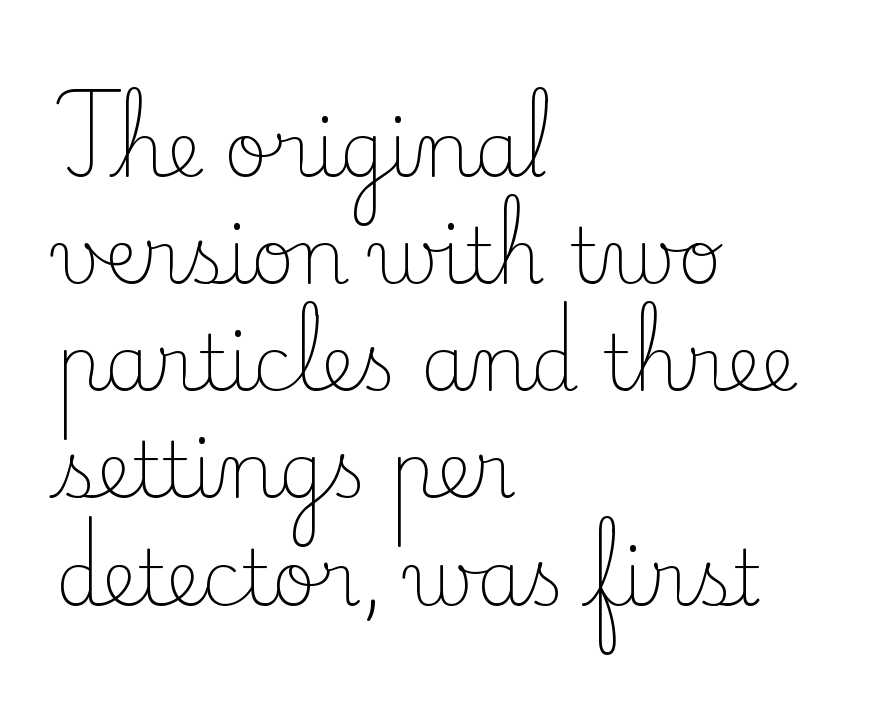
Q: Is the text bold? A: No.
Q: Is the text italic (slanted)? A: No, it is upright.
Q: Is the typeface a serif or a sans-serif typeface? A: Serif.
Q: Is the text underlined? A: No.
Q: How is the paragraph aligned? A: Left-aligned.
Q: Is the spacing between letters normal or unusually wide? A: Normal.
Q: Is the spacing between lines tight, normal or loose? A: Normal.
Q: Width (condensed, normal, or wide)? A: Normal.
Q: Stroke contrast? A: Low.
Q: x-height? A: Small.
Q: Monospaced? A: No.
